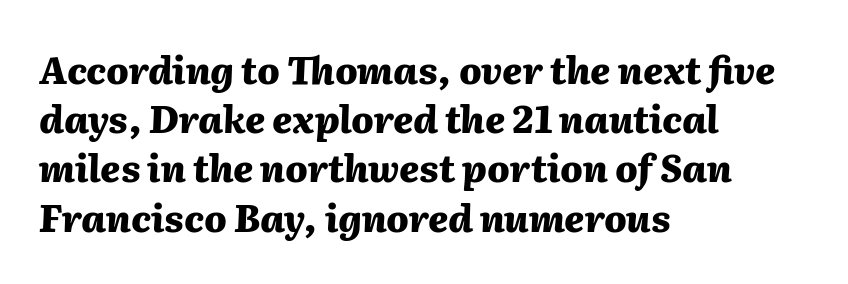
Q: Is the text bold? A: Yes.
Q: Is the text italic (slanted)? A: Yes, it leans right by about 2 degrees.
Q: Is the text underlined? A: No.
Q: How is the paragraph aligned? A: Left-aligned.
Q: Is the spacing between letters normal or unusually wide? A: Normal.
Q: Is the spacing between lines tight, normal or loose? A: Normal.
Q: Width (condensed, normal, or wide)? A: Normal.
Q: Stroke contrast? A: Medium.
Q: x-height? A: Medium.
Q: Monospaced? A: No.
